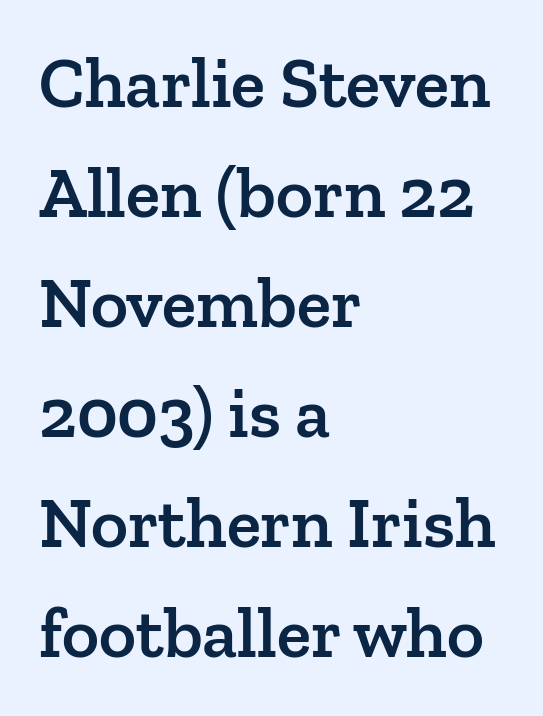
Q: Is the text bold? A: Semi-bold.
Q: Is the text italic (slanted)? A: No, it is upright.
Q: Is the typeface a serif or a sans-serif typeface? A: Serif.
Q: Is the text underlined? A: No.
Q: How is the paragraph aligned? A: Left-aligned.
Q: Is the spacing between letters normal or unusually wide? A: Normal.
Q: Is the spacing between lines tight, normal or loose? A: Normal.
Q: Width (condensed, normal, or wide)? A: Normal.
Q: Stroke contrast? A: Low.
Q: x-height? A: Medium.
Q: Monospaced? A: No.
